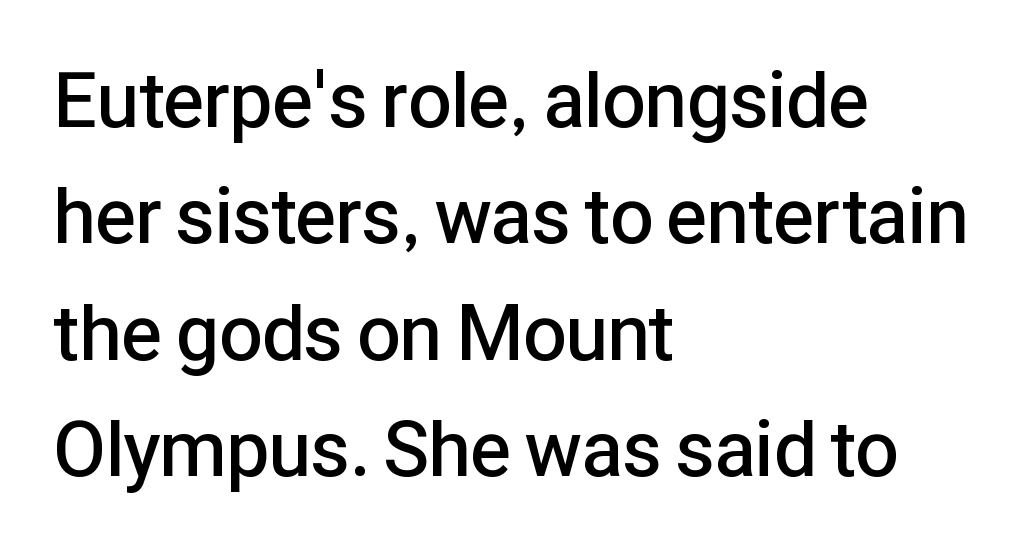
The designer went with a sans here, leaving each stem footless. Proportional: the letters do not fall into vertical columns. Every letter is mildly thick-stroked: semibold rather than bold. This sample is left-justified, so line endings fall wherever the words run out.
